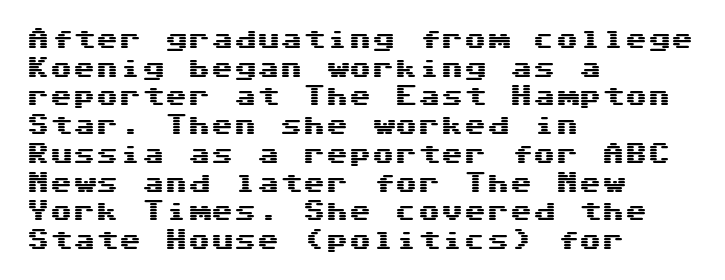
{"italic": "no", "underline": "no", "align": "left", "line_spacing": "normal", "line_spacing_ratio": 1.25, "letter_spacing": "normal", "letter_spacing_em": 0.0, "glyph_px": 23}
